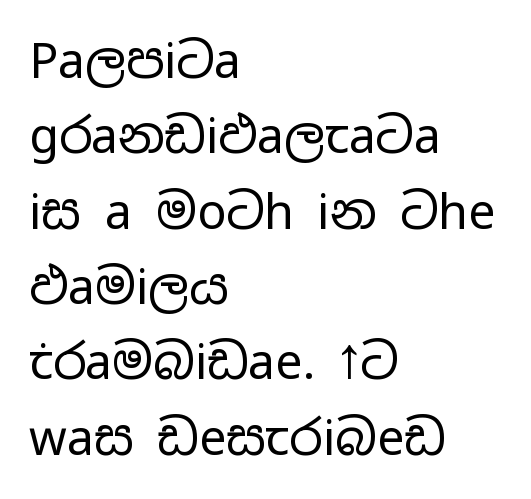
The image shows 48 px regular-weight, wide sans-serif type, upright; set left-aligned, normal line spacing (1.57x), normal letter spacing, not underlined; low stroke contrast and a medium x-height.
